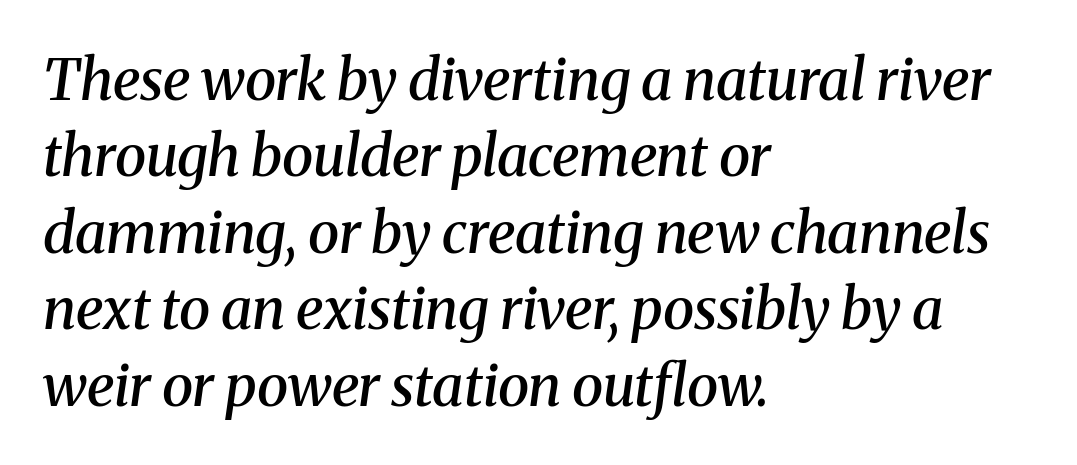
Check where the strokes stop: tiny serifs finish them off. These words are printed semibold, heavier than regular yet not bold. The text block is weighted toward the left margin, trailing off unevenly rightward. Each letter keeps its own natural width here, so spacing adapts to shape. Decoration check: the copy has no underline.
